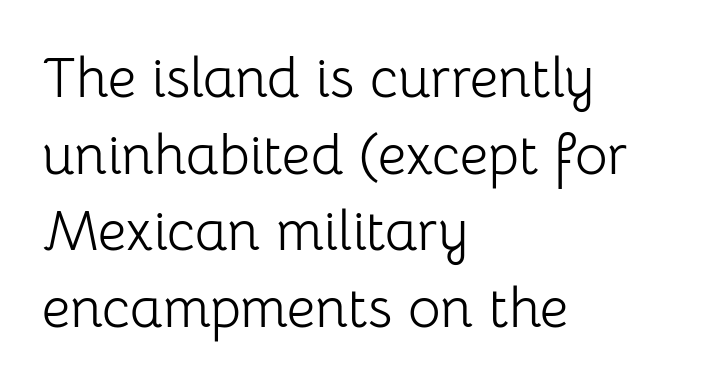
Q: Is the text bold? A: No.
Q: Is the text italic (slanted)? A: No, it is upright.
Q: Is the typeface a serif or a sans-serif typeface? A: Sans-serif.
Q: Is the text underlined? A: No.
Q: How is the paragraph aligned? A: Left-aligned.
Q: Is the spacing between letters normal or unusually wide? A: Normal.
Q: Is the spacing between lines tight, normal or loose? A: Normal.
Q: Width (condensed, normal, or wide)? A: Normal.
Q: Stroke contrast? A: Low.
Q: x-height? A: Medium.
Q: Monospaced? A: No.
